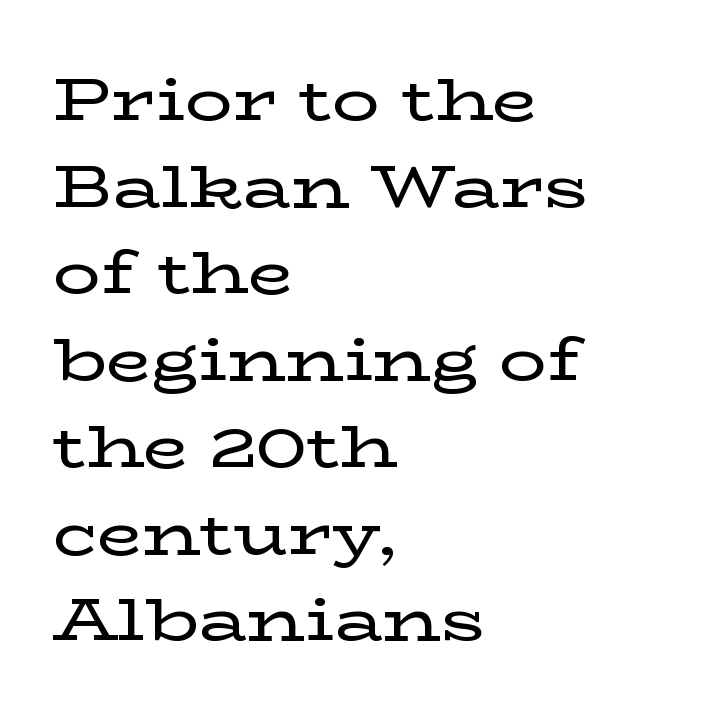
This sample has the flowing, uneven cadence of proportional lettering. Do the letters lean? They stand straight. The vertical gap from one line to the next is medium. The paragraph shown leans on its left margin.
